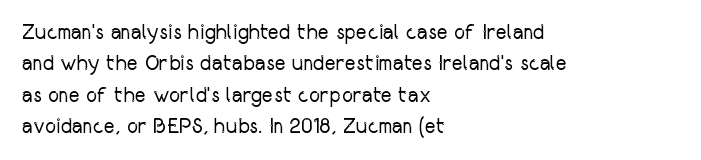
The image shows 21 px text type, upright; set left-aligned, normal line spacing (1.49x), normal letter spacing, not underlined.
